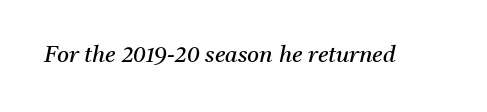
The strokes carry an ordinary text weight at most. Has an underline been added? It has not. Tracking here is standard; glyphs follow each other at the usual distance. Posture: slanted.
